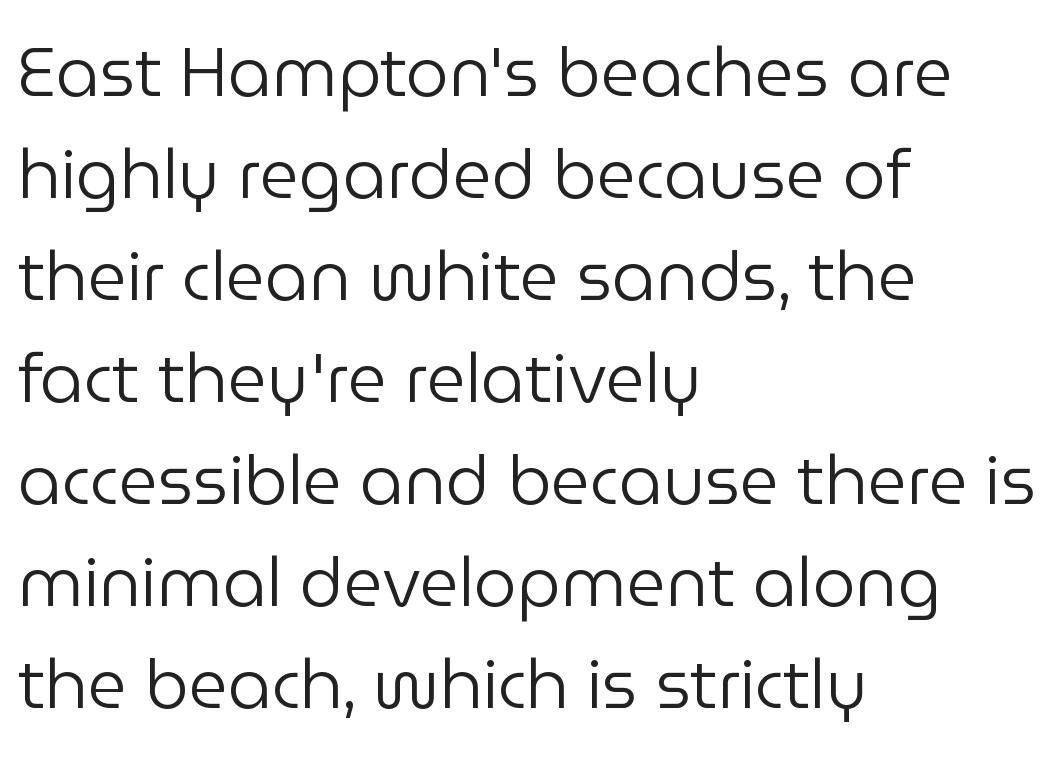
The image shows 68 px regular-weight sans-serif type, upright; set left-aligned, normal line spacing (1.5x), normal letter spacing, not underlined; low stroke contrast and a medium x-height.
